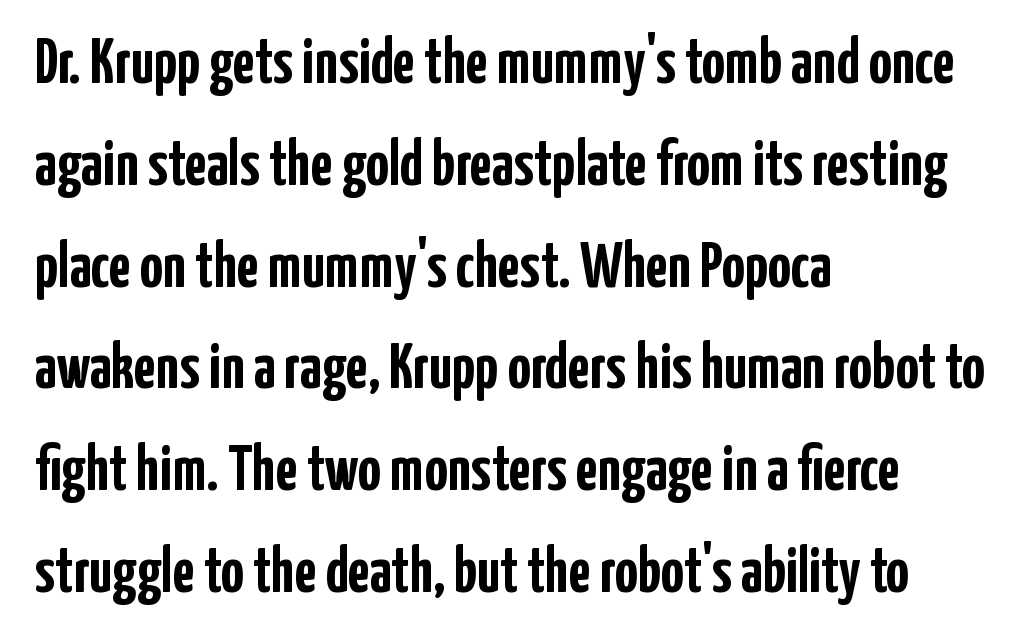
The image shows 64 px semibold, condensed sans-serif type, upright; set left-aligned, normal line spacing (1.59x), normal letter spacing, not underlined; low stroke contrast and a medium x-height.
